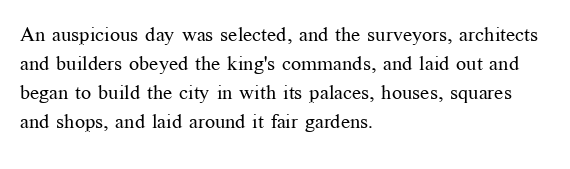
Beneath every word, the page is bare. Stems here are at most as thick as an everyday book face. When letters stand straight like this, we call the style roman or upright. This rendering leaves character spacing at its baseline value. The rendering uses a moderate line-height, typical for paragraphs.
